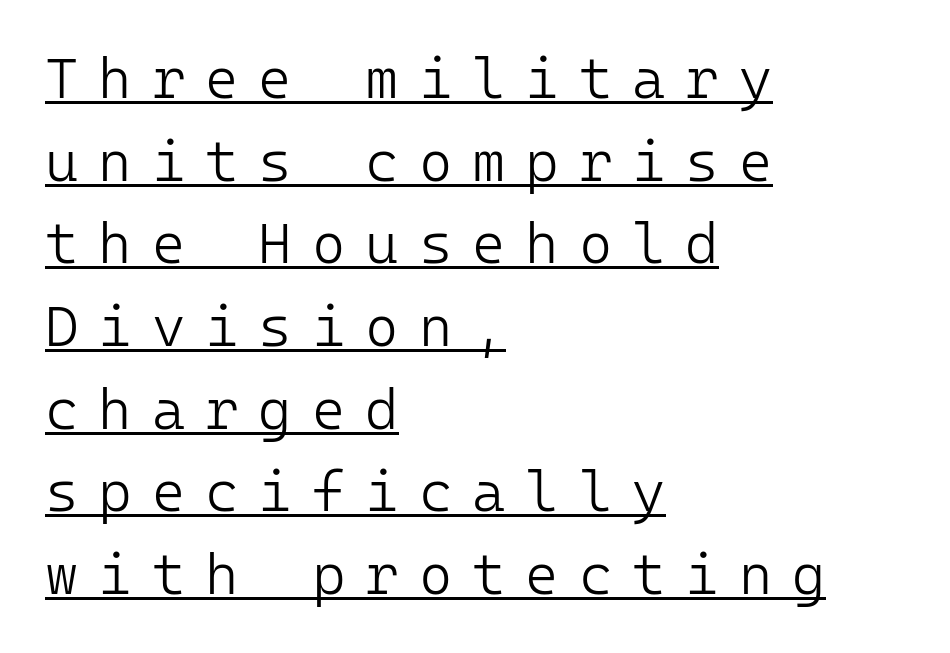
{"serif": "no", "italic": "no", "bold": "no", "weight": "light", "width": "normal", "stroke_contrast": "low", "x_height": "medium", "monospaced": "yes", "underline": "yes", "align": "left", "line_spacing": "normal", "line_spacing_ratio": 1.45, "letter_spacing": "wide", "letter_spacing_em": 0.35, "glyph_px": 57}
